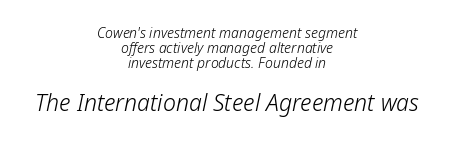
The image shows 23 px text type, italic (leaning right); set centered, tight line spacing (1.07x), normal letter spacing, not underlined; the second (bottom) block is 1.64x larger.
